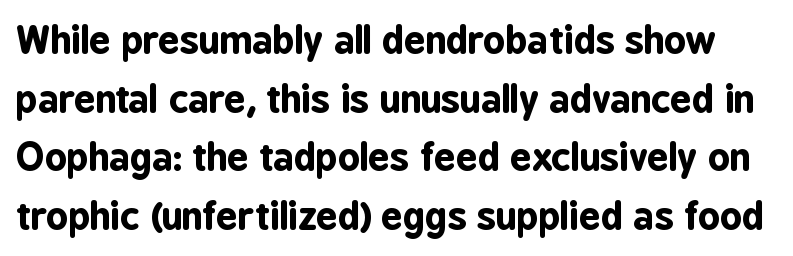
{"serif": "no", "italic": "no", "bold": "yes", "weight": "bold", "width": "condensed", "stroke_contrast": "low", "x_height": "medium", "monospaced": "no", "underline": "no", "line_spacing": "normal", "line_spacing_ratio": 1.54, "letter_spacing": "normal", "letter_spacing_em": 0.0, "glyph_px": 38}
